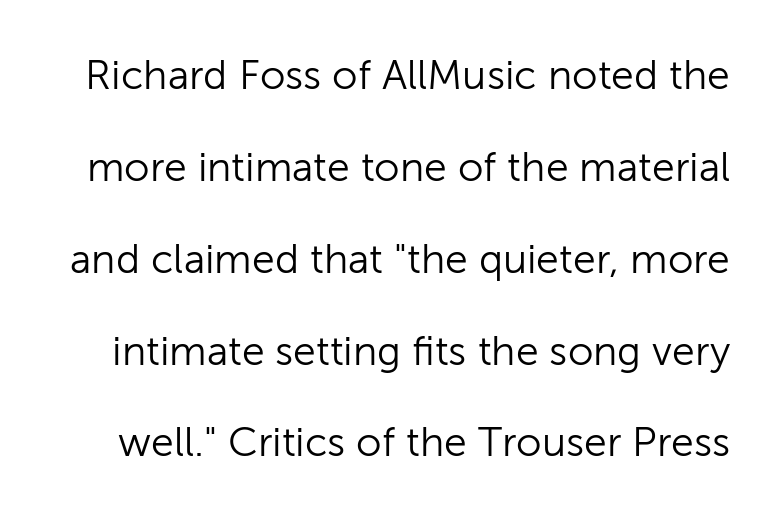
Glance below the letters and you will spot only blank space. There is no visible air inserted between adjacent glyphs. The text was rendered using a sans face with plain stroke endings. Is there much room between lines? Yes — plenty of vertical air separates them. The specimen reads as upright at a glance.
